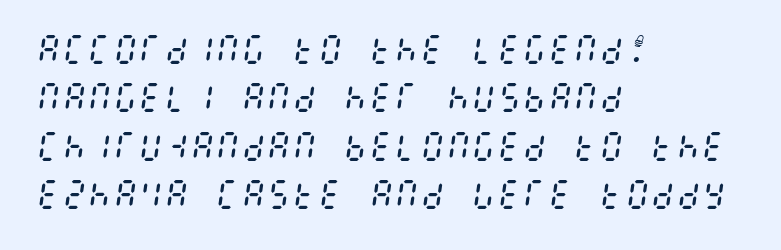
Q: Is the text bold? A: No.
Q: Is the text italic (slanted)? A: Yes, it leans right by about 8 degrees.
Q: Is the text underlined? A: No.
Q: How is the paragraph aligned? A: Left-aligned.
Q: Is the spacing between letters normal or unusually wide? A: Normal.
Q: Is the spacing between lines tight, normal or loose? A: Normal.
Q: Width (condensed, normal, or wide)? A: Condensed.
Q: Stroke contrast? A: Medium.
Q: x-height? A: Large.
